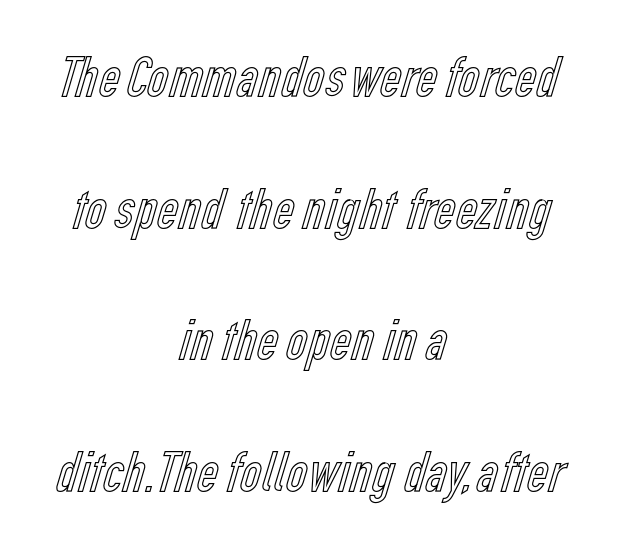
Q: Is the text italic (slanted)? A: Yes.
Q: Is the text underlined? A: No.
Q: How is the paragraph aligned? A: Centered.
Q: Is the spacing between letters normal or unusually wide? A: Normal.
Q: Is the spacing between lines tight, normal or loose? A: Loose.
Q: Width (condensed, normal, or wide)? A: Condensed.
Q: x-height? A: Medium.
Q: Monospaced? A: No.
